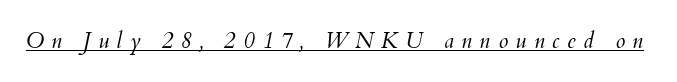
{"italic": "yes", "lean": "right", "slant_degrees": 12, "bold": "no", "underline": "yes", "letter_spacing": "wide", "letter_spacing_em": 0.34, "glyph_px": 22}
